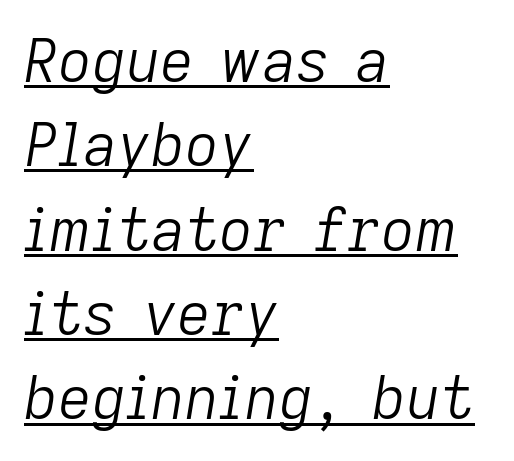
The image shows 59 px light type, italic (leaning right); set left-aligned, normal line spacing (1.43x), normal letter spacing, underlined; low stroke contrast and a medium x-height.
